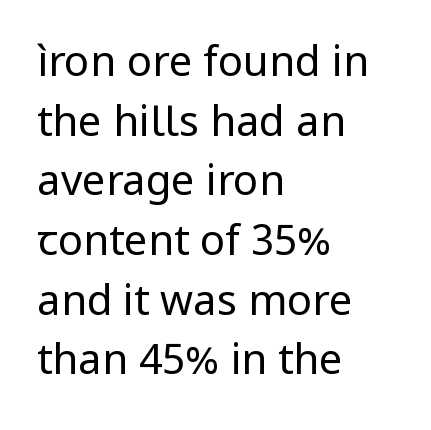
The image shows 42 px regular-weight sans-serif type, upright; set left-aligned, normal line spacing (1.42x), normal letter spacing, not underlined; low stroke contrast and a medium x-height.
